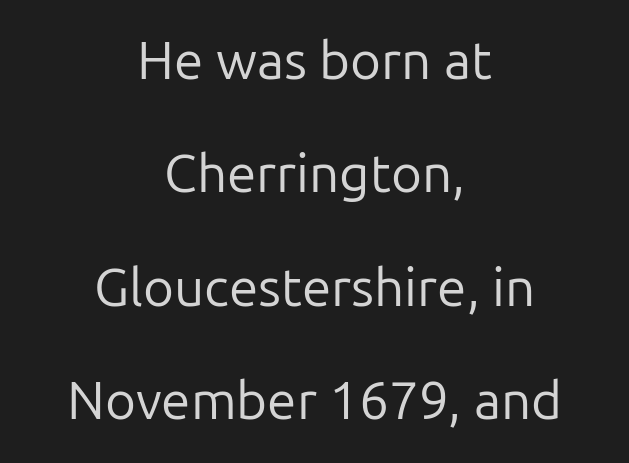
The glyphs in this specimen are sans serif. Is there much room between lines? Yes — plenty of vertical air separates them. The lettering stays uniformly vertical, giving the passage a roman look. Unbolded letterforms with no extra heft. The passage shown has conventional tracking throughout.
